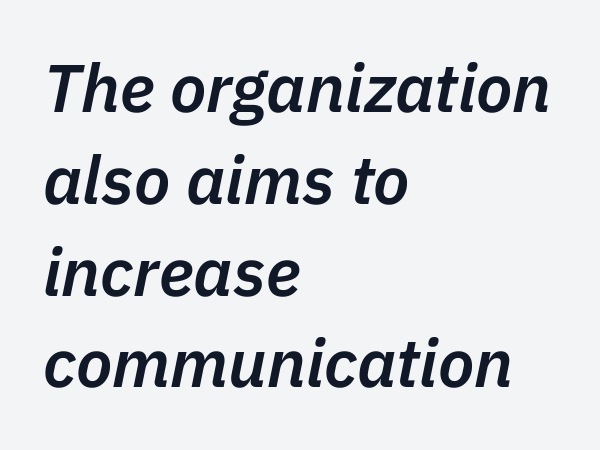
Q: Is the text bold? A: Semi-bold.
Q: Is the text italic (slanted)? A: Yes, it leans right by about 11 degrees.
Q: Is the text underlined? A: No.
Q: How is the paragraph aligned? A: Left-aligned.
Q: Is the spacing between letters normal or unusually wide? A: Normal.
Q: Is the spacing between lines tight, normal or loose? A: Normal.
Q: Width (condensed, normal, or wide)? A: Normal.
Q: Stroke contrast? A: Low.
Q: x-height? A: Medium.
Q: Monospaced? A: No.
